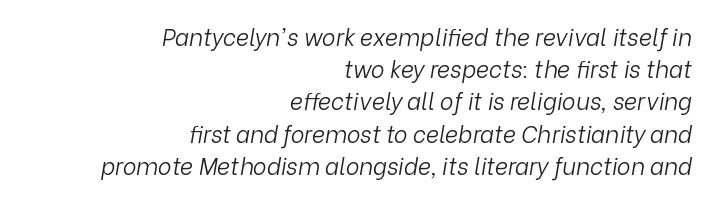
Q: Is the text bold? A: No.
Q: Is the text italic (slanted)? A: Yes, it leans right by about 9 degrees.
Q: Is the text underlined? A: No.
Q: How is the paragraph aligned? A: Right-aligned.
Q: Is the spacing between letters normal or unusually wide? A: Normal.
Q: Is the spacing between lines tight, normal or loose? A: Normal.
